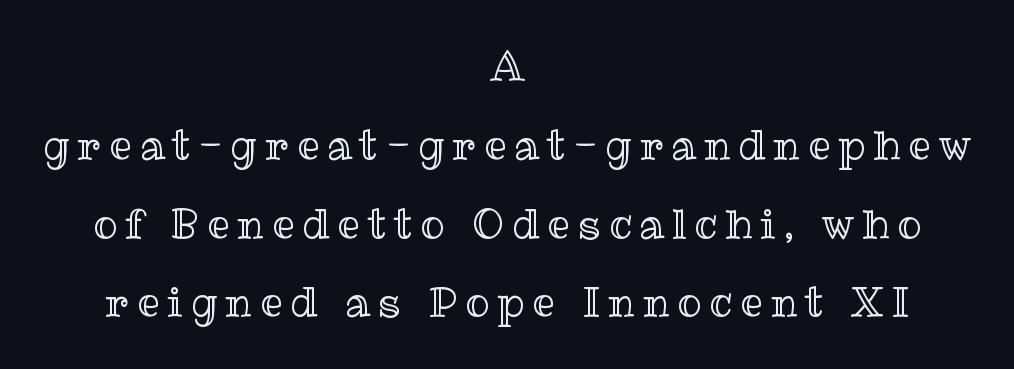
Q: Is the text italic (slanted)? A: No, it is upright.
Q: Is the text underlined? A: No.
Q: How is the paragraph aligned? A: Centered.
Q: Is the spacing between letters normal or unusually wide? A: Unusually wide.
Q: Is the spacing between lines tight, normal or loose? A: Loose.
Q: Width (condensed, normal, or wide)? A: Normal.
Q: x-height? A: Medium.
Q: Monospaced? A: No.
